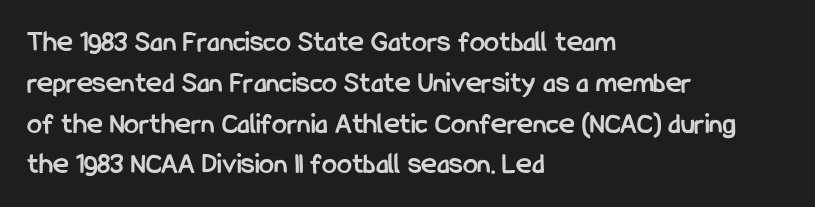
Q: Is the text bold? A: Yes.
Q: Is the text italic (slanted)? A: No, it is upright.
Q: Is the typeface a serif or a sans-serif typeface? A: Sans-serif.
Q: Is the text underlined? A: No.
Q: How is the paragraph aligned? A: Left-aligned.
Q: Is the spacing between letters normal or unusually wide? A: Normal.
Q: Is the spacing between lines tight, normal or loose? A: Normal.
Q: Width (condensed, normal, or wide)? A: Condensed.
Q: Stroke contrast? A: Low.
Q: x-height? A: Medium.
Q: Monospaced? A: No.
